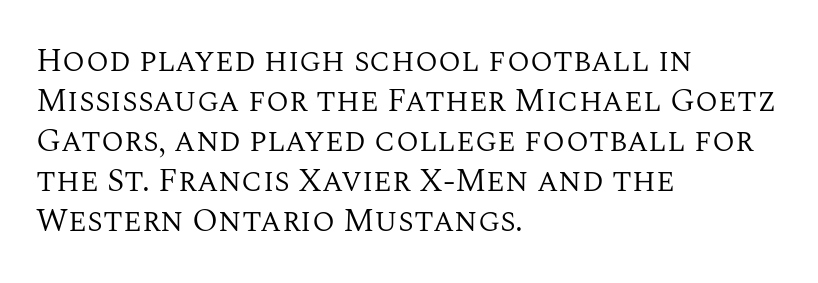
Q: Is the text bold? A: No.
Q: Is the text italic (slanted)? A: No, it is upright.
Q: Is the typeface a serif or a sans-serif typeface? A: Serif.
Q: Is the text underlined? A: No.
Q: How is the paragraph aligned? A: Left-aligned.
Q: Is the spacing between letters normal or unusually wide? A: Normal.
Q: Width (condensed, normal, or wide)? A: Normal.
Q: Stroke contrast? A: Medium.
Q: x-height? A: Large.
Q: Monospaced? A: No.
